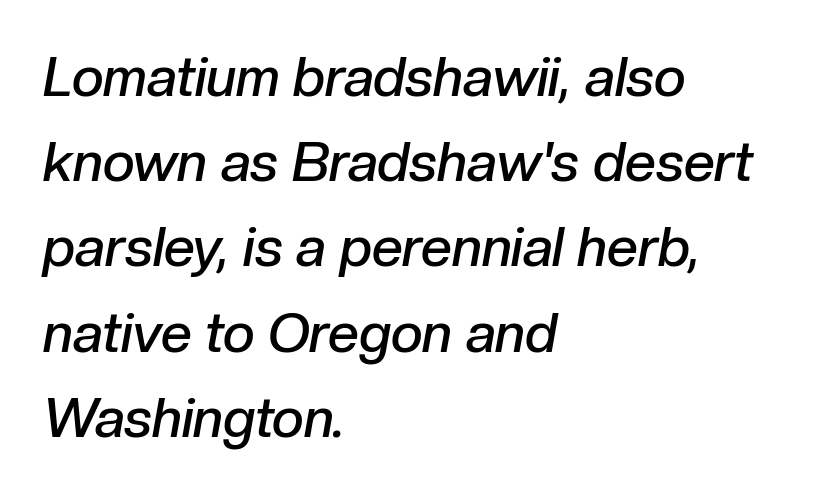
Q: Is the text bold? A: Semi-bold.
Q: Is the text italic (slanted)? A: Yes, it leans right by about 10 degrees.
Q: Is the text underlined? A: No.
Q: How is the paragraph aligned? A: Left-aligned.
Q: Is the spacing between letters normal or unusually wide? A: Normal.
Q: Is the spacing between lines tight, normal or loose? A: Normal.
Q: Width (condensed, normal, or wide)? A: Normal.
Q: Stroke contrast? A: Low.
Q: x-height? A: Medium.
Q: Monospaced? A: No.
